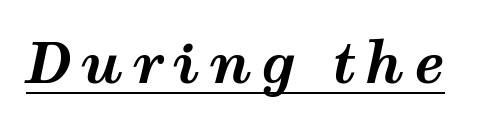
The image shows 55 px bold, wide type, italic (leaning right); set underlined; medium stroke contrast and a medium x-height.
